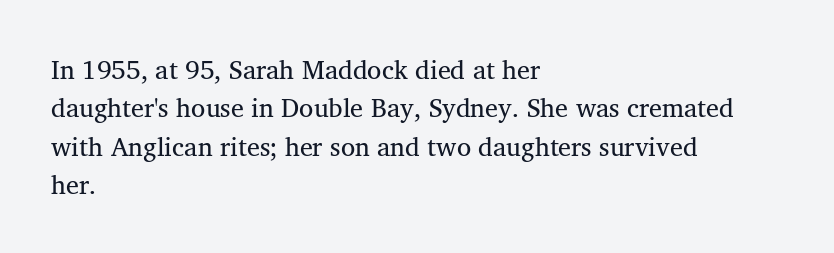
The image shows 26 px text type; set left-aligned, normal line spacing (1.48x), normal letter spacing, not underlined.
